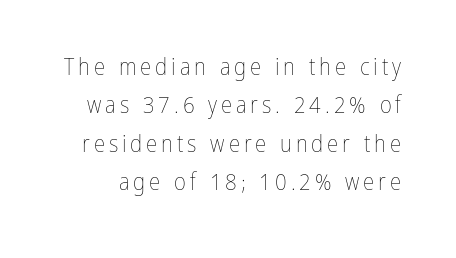
The image shows 23 px text type, upright; set normal line spacing (1.67x), not underlined.
